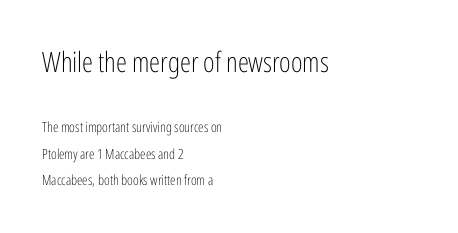
Compared with a centered layout, this one pins lines to the left instead. The face used here appears at its bigger size in the upper chunk. Nope, no serifs anywhere on these letters. The letters sit at their default tracking, neither squeezed nor spread. The weight tops out at a normal text grade. Characters remain perfectly vertical along every line.
